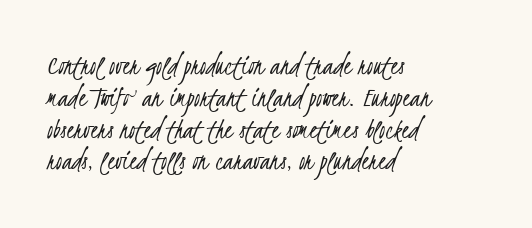
The image shows 30 px light, condensed sans-serif type; set left-aligned, tight line spacing (1.06x), normal letter spacing, not underlined; low stroke contrast and a small x-height.
